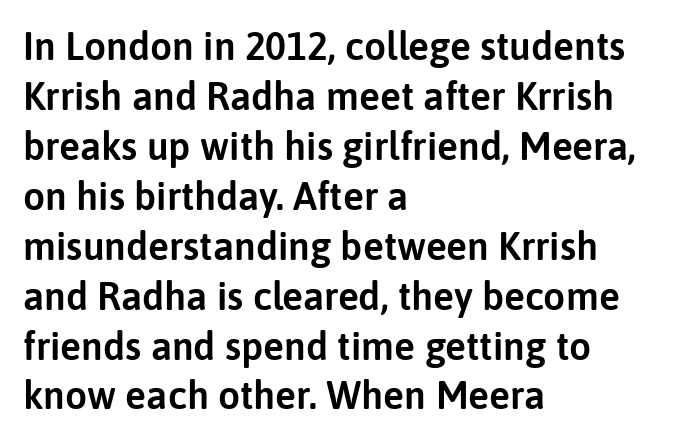
{"serif": "no", "italic": "no", "width": "normal", "stroke_contrast": "low", "x_height": "medium", "monospaced": "no", "underline": "no", "align": "left", "line_spacing": "normal", "line_spacing_ratio": 1.28, "letter_spacing": "normal", "letter_spacing_em": 0.0, "glyph_px": 39}
